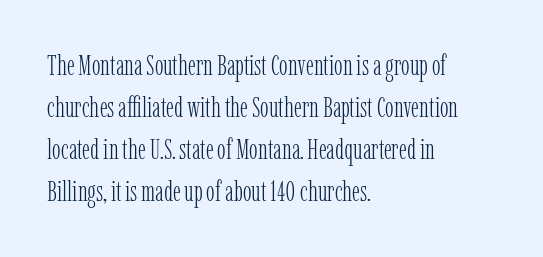
The image shows 29 px light, condensed serif type, upright; set left-aligned, normal line spacing (1.45x), normal letter spacing, not underlined; low stroke contrast and a medium x-height.
